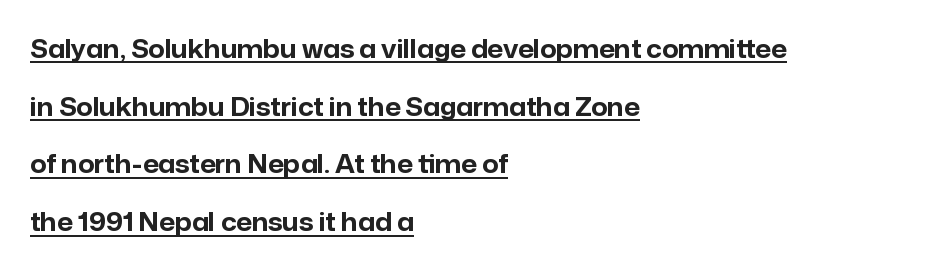
{"italic": "no", "bold": "yes", "underline": "yes", "align": "left", "line_spacing": "loose", "line_spacing_ratio": 2.31, "letter_spacing": "normal", "letter_spacing_em": 0.0, "glyph_px": 25}
